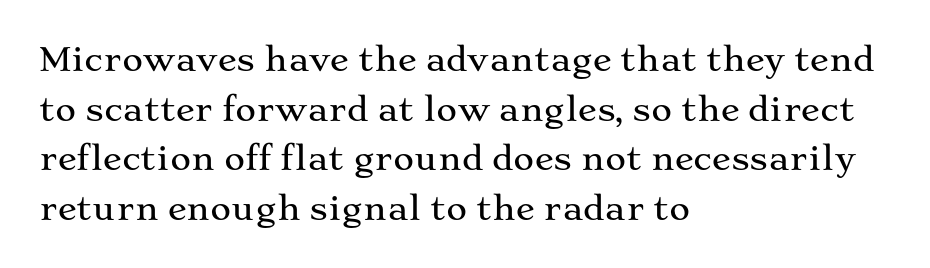
{"serif": "yes", "italic": "no", "width": "wide", "stroke_contrast": "medium", "x_height": "medium", "monospaced": "no", "underline": "no", "align": "left", "line_spacing": "normal", "line_spacing_ratio": 1.55, "letter_spacing": "normal", "letter_spacing_em": 0.0, "glyph_px": 32}
